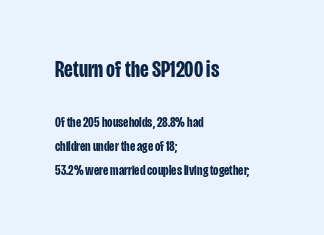
Q: Is the text bold? A: Yes.
Q: Is the text italic (slanted)? A: No, it is upright.
Q: Is the text underlined? A: No.
Q: How is the paragraph aligned? A: Left-aligned.
Q: Is the spacing between letters normal or unusually wide? A: Normal.
Q: Which block of text is set in a larger size, the first (top) or the second (bottom)? A: The first (top) one.
